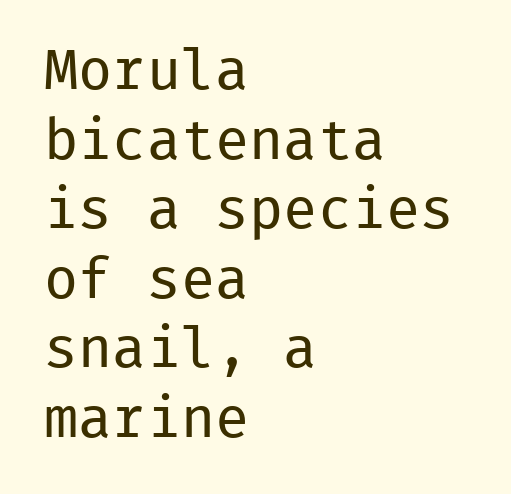
{"serif": "no", "italic": "no", "bold": "no", "weight": "regular", "width": "normal", "stroke_contrast": "low", "x_height": "medium", "monospaced": "yes", "underline": "no", "align": "left", "line_spacing_ratio": 1.22, "letter_spacing": "normal", "letter_spacing_em": 0.0, "glyph_px": 57}
